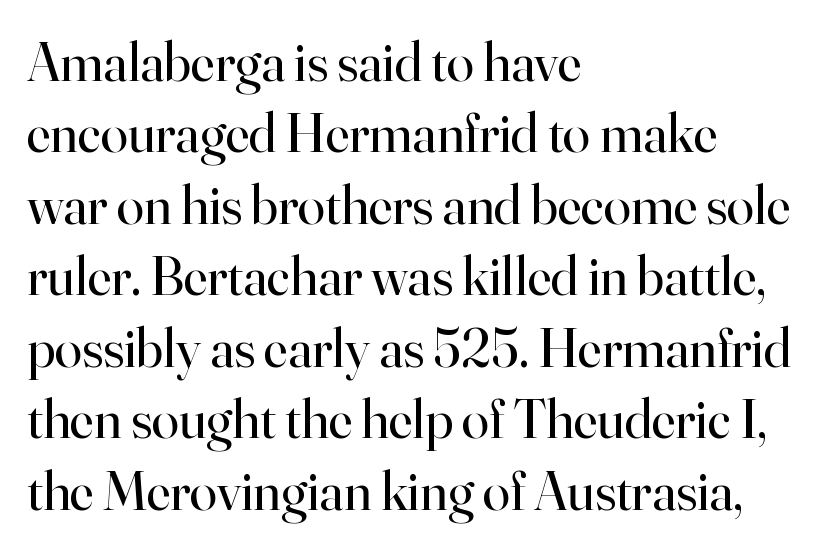
The image shows 55 px regular-weight serif type, upright; set left-aligned, normal line spacing (1.3x), normal letter spacing, not underlined; high stroke contrast and a small x-height.
